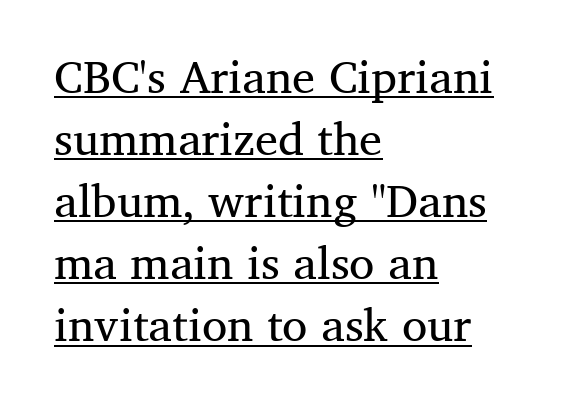
Q: Is the text bold? A: No.
Q: Is the text italic (slanted)? A: No, it is upright.
Q: Is the typeface a serif or a sans-serif typeface? A: Serif.
Q: Is the text underlined? A: Yes.
Q: How is the paragraph aligned? A: Left-aligned.
Q: Is the spacing between letters normal or unusually wide? A: Normal.
Q: Is the spacing between lines tight, normal or loose? A: Normal.
Q: Width (condensed, normal, or wide)? A: Normal.
Q: Stroke contrast? A: Medium.
Q: x-height? A: Medium.
Q: Monospaced? A: No.
